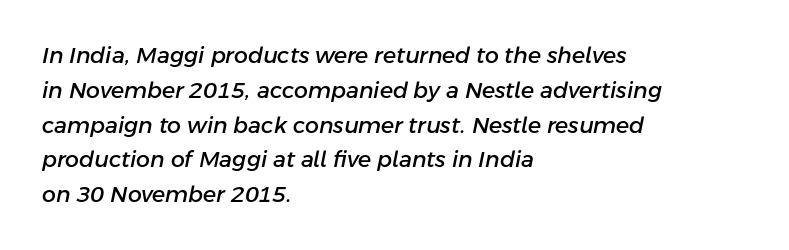
{"italic": "yes", "lean": "right", "slant_degrees": 11, "underline": "no", "align": "left", "line_spacing": "normal", "line_spacing_ratio": 1.58, "letter_spacing": "normal", "letter_spacing_em": 0.0, "glyph_px": 22}
